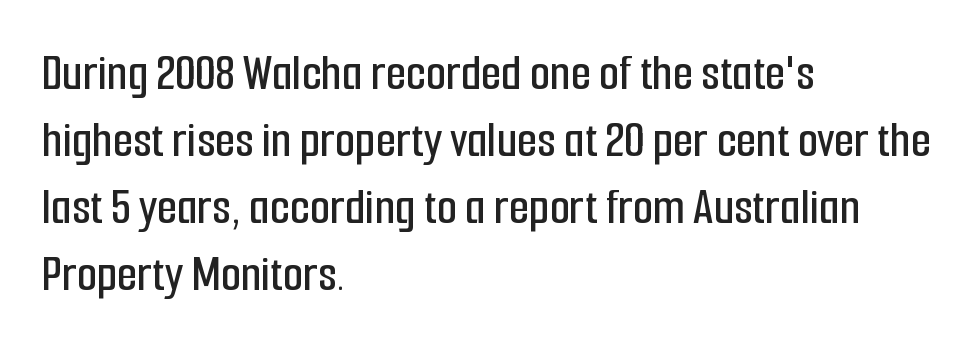
Q: Is the text italic (slanted)? A: No, it is upright.
Q: Is the typeface a serif or a sans-serif typeface? A: Sans-serif.
Q: Is the text underlined? A: No.
Q: How is the paragraph aligned? A: Left-aligned.
Q: Is the spacing between letters normal or unusually wide? A: Normal.
Q: Is the spacing between lines tight, normal or loose? A: Normal.
Q: Width (condensed, normal, or wide)? A: Condensed.
Q: Stroke contrast? A: Low.
Q: x-height? A: Medium.
Q: Monospaced? A: No.
